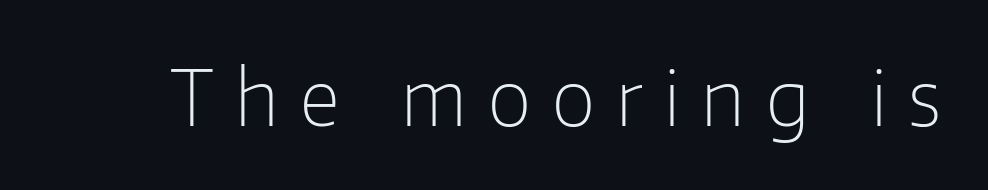
The image shows 76 px light sans-serif type, upright; set unusually wide letter spacing (+0.28 em), not underlined; low stroke contrast and a medium x-height.
